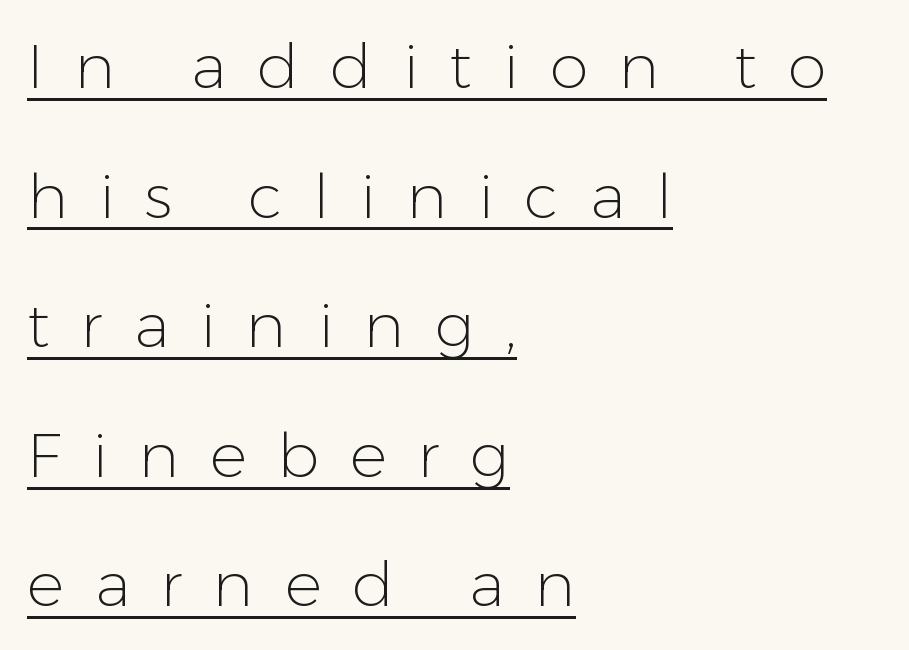
The image shows 62 px light sans-serif type, upright; set left-aligned, loose line spacing (2.09x), unusually wide letter spacing (+0.5 em), underlined; low stroke contrast and a medium x-height.
